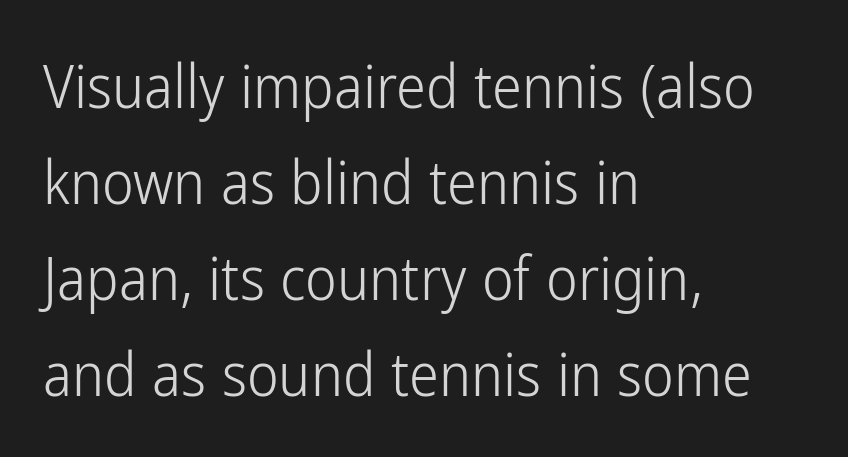
Q: Is the text bold? A: No.
Q: Is the text italic (slanted)? A: No, it is upright.
Q: Is the typeface a serif or a sans-serif typeface? A: Sans-serif.
Q: Is the text underlined? A: No.
Q: How is the paragraph aligned? A: Left-aligned.
Q: Is the spacing between letters normal or unusually wide? A: Normal.
Q: Is the spacing between lines tight, normal or loose? A: Normal.
Q: Width (condensed, normal, or wide)? A: Condensed.
Q: Stroke contrast? A: Low.
Q: x-height? A: Medium.
Q: Monospaced? A: No.
